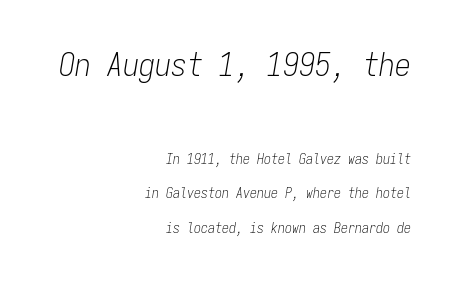
Larger block? The one above; the one below is distinctly smaller. Just letters on the line, the space beneath them empty. Students, observe: this is what heavily led, spacious text looks like. Note the uniform advance width — an 'i' takes as much space as an 'm'. Is this a heavy cut? Hardly; it is regular or lighter. Observe the ordinary spacing: letters are neighbours, not strangers.
